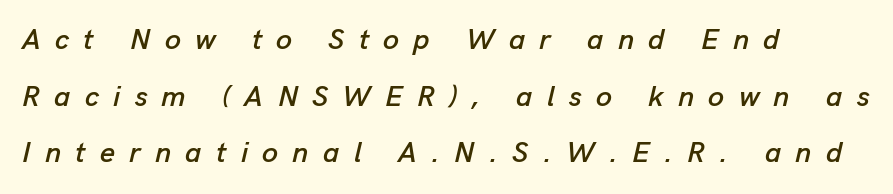
Q: Is the text italic (slanted)? A: Yes, it leans right by about 13 degrees.
Q: Is the text underlined? A: No.
Q: How is the paragraph aligned? A: Left-aligned.
Q: Is the spacing between letters normal or unusually wide? A: Unusually wide.
Q: Is the spacing between lines tight, normal or loose? A: Loose.
Q: Width (condensed, normal, or wide)? A: Normal.
Q: Stroke contrast? A: Low.
Q: x-height? A: Medium.
Q: Monospaced? A: No.
